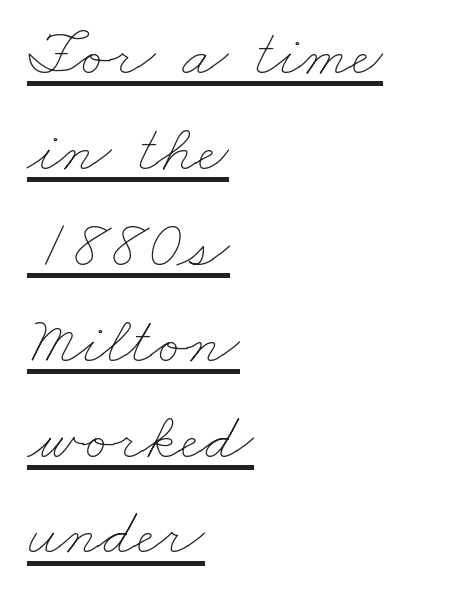
{"bold": "no", "weight": "thin", "width": "wide", "stroke_contrast": "low", "x_height": "small", "monospaced": "no", "underline": "yes", "align": "left", "line_spacing": "normal", "line_spacing_ratio": 1.41, "letter_spacing": "normal", "letter_spacing_em": 0.0, "glyph_px": 68}
